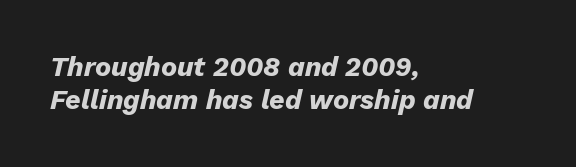
Q: Is the text bold? A: Yes.
Q: Is the text italic (slanted)? A: Yes, it leans right by about 13 degrees.
Q: Is the text underlined? A: No.
Q: How is the paragraph aligned? A: Left-aligned.
Q: Is the spacing between letters normal or unusually wide? A: Normal.
